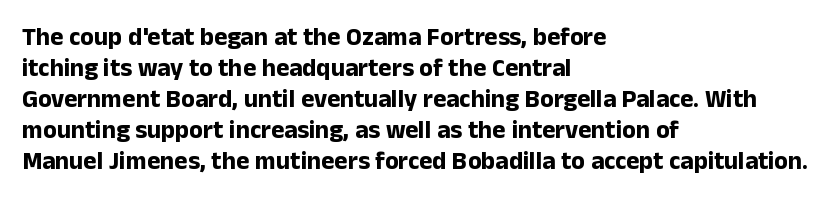
The image shows 25 px bold type, upright; set left-aligned, line spacing 1.24x, normal letter spacing, not underlined.
